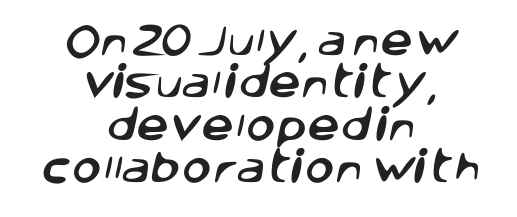
You could call the tracking neutral — neither tight nor loose. Serifs: no, the terminals of the letterforms are clean. These lines are rendered in a variable-pitch font. The paragraph shown floats in the horizontal middle. The passage shown is not underscored anywhere.
